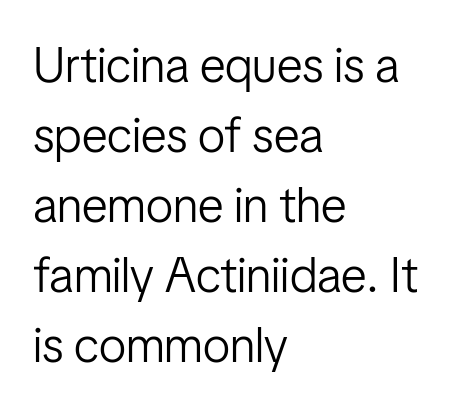
The image shows 49 px light, condensed sans-serif type, upright; set left-aligned, normal line spacing (1.43x), normal letter spacing, not underlined; low stroke contrast and a medium x-height.
